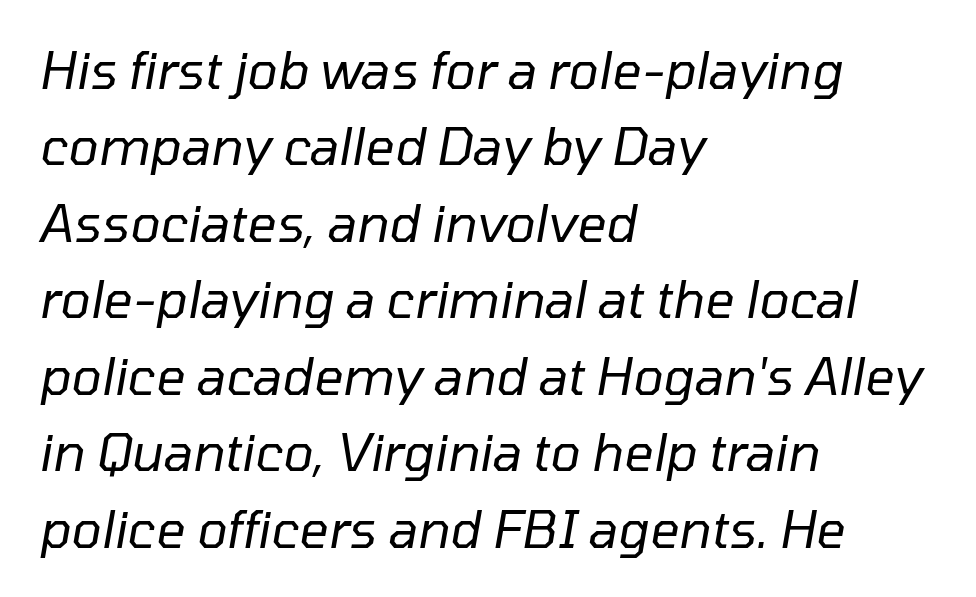
Layout note: lines flush left. The tracking reads as untouched default to a designer's eye. Proportional: the letters do not fall into vertical columns. The lettering tilts uniformly, giving the passage an italic look.
